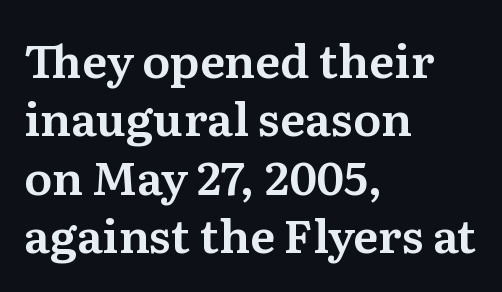
Q: Is the text italic (slanted)? A: No, it is upright.
Q: Is the typeface a serif or a sans-serif typeface? A: Serif.
Q: Is the text underlined? A: No.
Q: How is the paragraph aligned? A: Left-aligned.
Q: Is the spacing between letters normal or unusually wide? A: Normal.
Q: Is the spacing between lines tight, normal or loose? A: Normal.
Q: Width (condensed, normal, or wide)? A: Normal.
Q: Stroke contrast? A: Medium.
Q: x-height? A: Medium.
Q: Monospaced? A: No.
